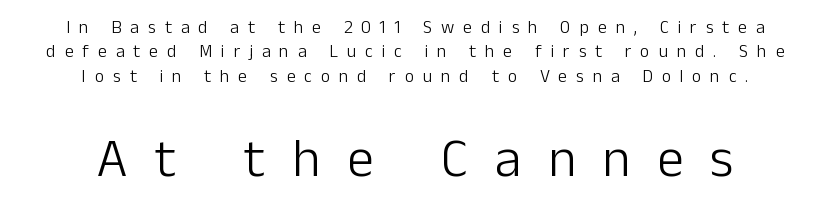
The image shows 54 px light sans-serif type, upright; set centered, normal line spacing (1.35x), unusually wide letter spacing (+0.49 em), not underlined; the second (bottom) block is 3.0x larger; low stroke contrast and a medium x-height.
